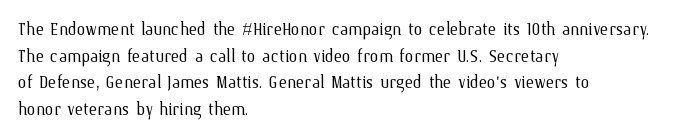
Q: Is the text bold? A: No.
Q: Is the text italic (slanted)? A: No, it is upright.
Q: Is the text underlined? A: No.
Q: How is the paragraph aligned? A: Left-aligned.
Q: Is the spacing between letters normal or unusually wide? A: Normal.
